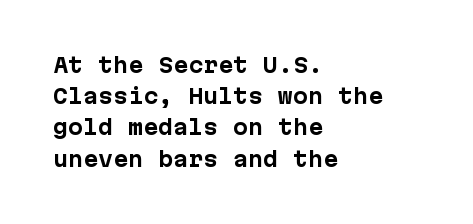
{"italic": "no", "bold": "yes", "underline": "no", "align": "left", "line_spacing": "normal", "line_spacing_ratio": 1.56, "letter_spacing": "normal", "letter_spacing_em": 0.0, "glyph_px": 20}
